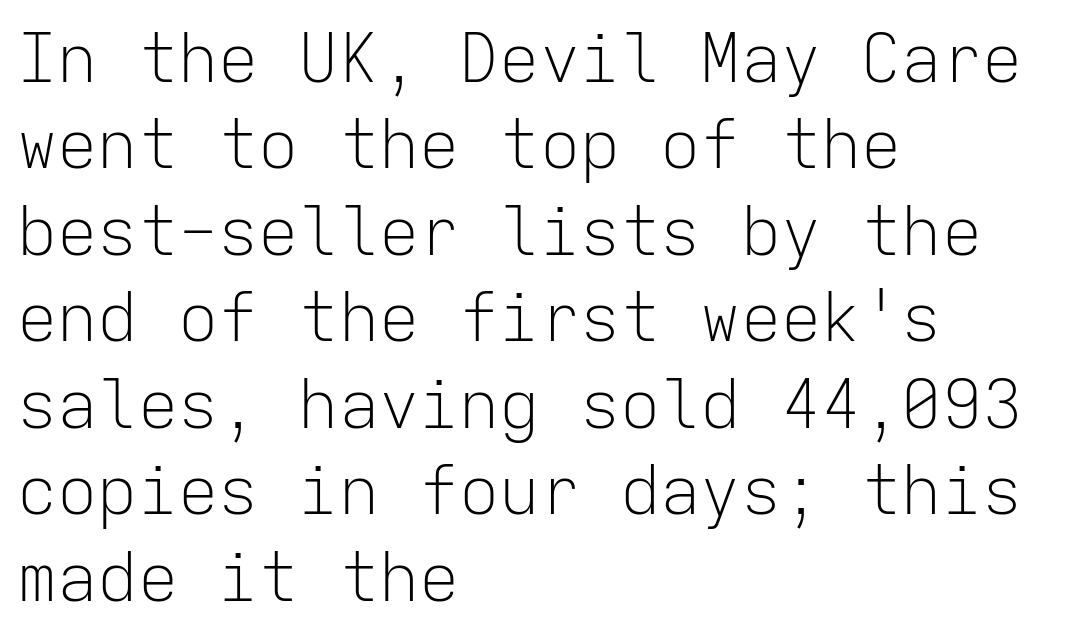
Q: Is the text bold? A: No.
Q: Is the text italic (slanted)? A: No, it is upright.
Q: Is the typeface a serif or a sans-serif typeface? A: Sans-serif.
Q: Is the text underlined? A: No.
Q: How is the paragraph aligned? A: Left-aligned.
Q: Is the spacing between letters normal or unusually wide? A: Normal.
Q: Is the spacing between lines tight, normal or loose? A: Normal.
Q: Width (condensed, normal, or wide)? A: Normal.
Q: Stroke contrast? A: Low.
Q: x-height? A: Medium.
Q: Monospaced? A: Yes.
